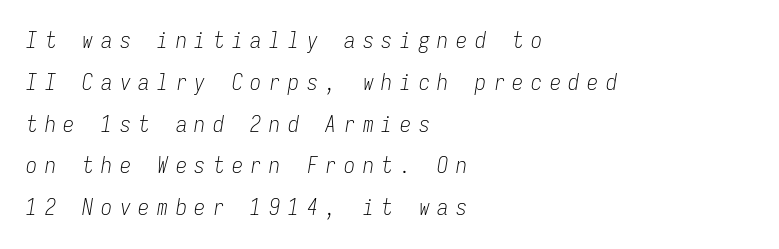
The image shows 22 px text type, italic (leaning right); set left-aligned, loose line spacing (1.9x), unusually wide letter spacing (+0.35 em), not underlined.
